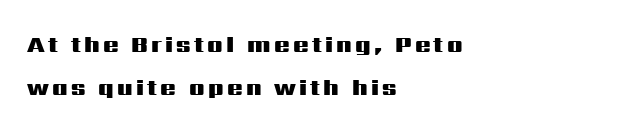
{"italic": "no", "bold": "yes", "underline": "no", "align": "left", "line_spacing_ratio": 1.87, "glyph_px": 23}
